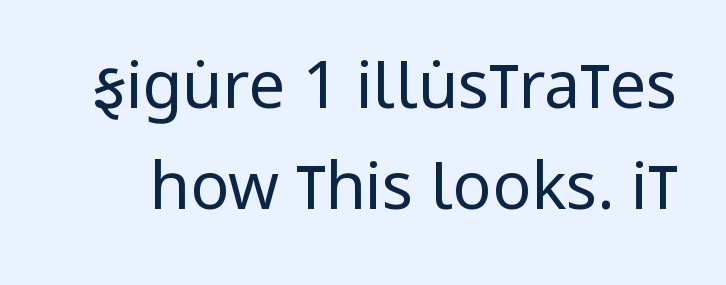
Is there much room between lines? A standard amount, neither cramped nor airy. These lines are rendered in a variable-pitch font. Words appear dense and cohesive because spacing is normal. Designer's note — italics off, roman on.
